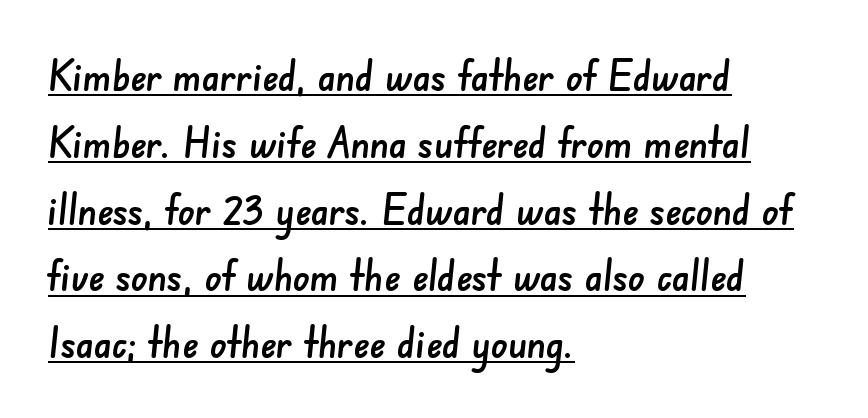
The image shows 42 px sans-serif type; set left-aligned, normal line spacing (1.59x), normal letter spacing, underlined; low stroke contrast and a small x-height.
